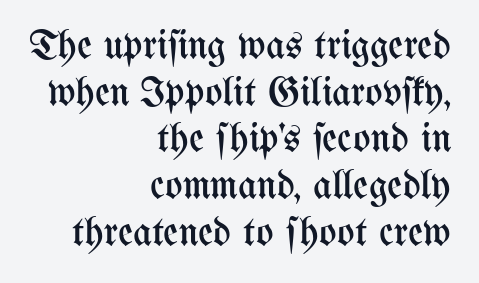
Q: Is the text bold? A: No.
Q: Is the text italic (slanted)? A: No, it is upright.
Q: Is the text underlined? A: No.
Q: How is the paragraph aligned? A: Right-aligned.
Q: Is the spacing between letters normal or unusually wide? A: Normal.
Q: Is the spacing between lines tight, normal or loose? A: Tight.
Q: Width (condensed, normal, or wide)? A: Condensed.
Q: Stroke contrast? A: Medium.
Q: x-height? A: Medium.
Q: Monospaced? A: No.
